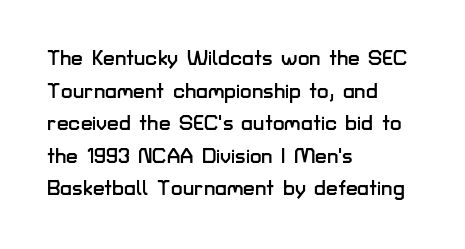
Q: Is the text italic (slanted)? A: No, it is upright.
Q: Is the text underlined? A: No.
Q: How is the paragraph aligned? A: Left-aligned.
Q: Is the spacing between letters normal or unusually wide? A: Normal.
Q: Is the spacing between lines tight, normal or loose? A: Normal.
